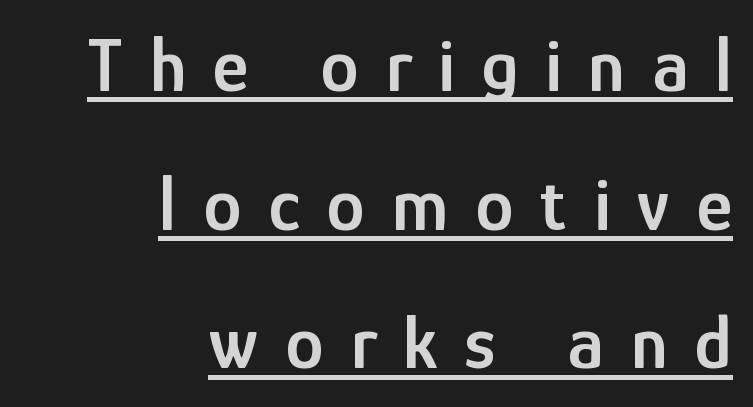
Q: Is the text bold? A: Semi-bold.
Q: Is the text italic (slanted)? A: No, it is upright.
Q: Is the typeface a serif or a sans-serif typeface? A: Sans-serif.
Q: Is the text underlined? A: Yes.
Q: How is the paragraph aligned? A: Right-aligned.
Q: Is the spacing between letters normal or unusually wide? A: Unusually wide.
Q: Width (condensed, normal, or wide)? A: Condensed.
Q: Stroke contrast? A: Low.
Q: x-height? A: Medium.
Q: Monospaced? A: No.
